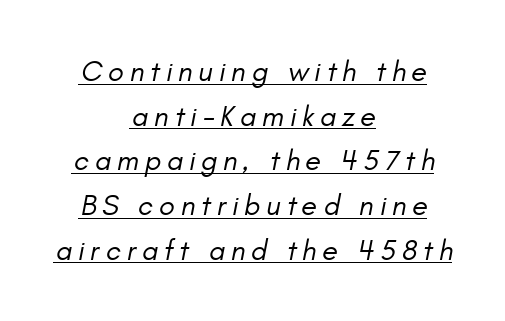
Q: Is the text bold? A: No.
Q: Is the text italic (slanted)? A: Yes, it leans right by about 11 degrees.
Q: Is the text underlined? A: Yes.
Q: How is the paragraph aligned? A: Centered.
Q: Is the spacing between letters normal or unusually wide? A: Unusually wide.
Q: Is the spacing between lines tight, normal or loose? A: Normal.
Q: Width (condensed, normal, or wide)? A: Normal.
Q: Stroke contrast? A: Low.
Q: x-height? A: Small.
Q: Monospaced? A: No.
